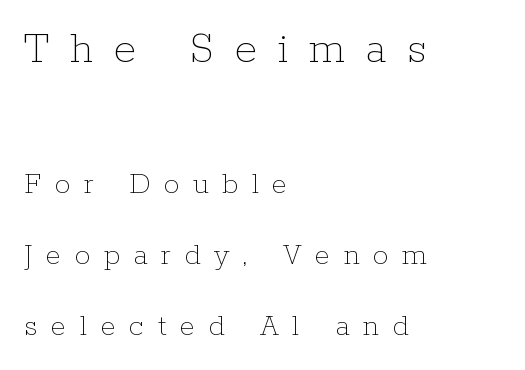
The baseline area is clear. The designer dialed line spacing up above the default. The lettering holds an erect, upright posture throughout. Glyph-to-glyph distance is far greater than everyday printed text.
